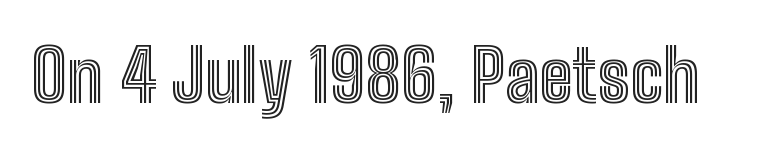
The image shows 72 px condensed type, upright; set normal letter spacing, not underlined; a medium x-height.
